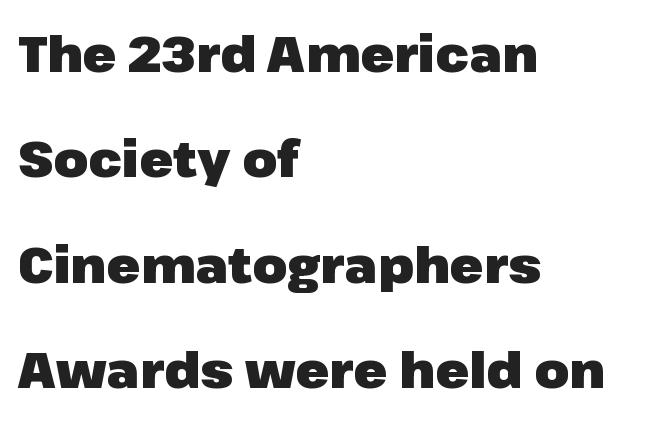
The image shows 50 px heavy sans-serif type, upright; set left-aligned, loose line spacing (2.11x), normal letter spacing, not underlined; low stroke contrast and a medium x-height.
